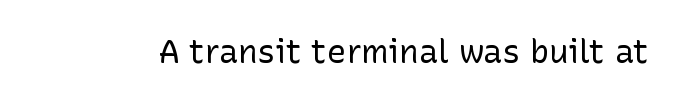
{"serif": "no", "italic": "no", "bold": "no", "weight": "regular", "width": "normal", "stroke_contrast": "low", "x_height": "medium", "monospaced": "no", "underline": "no", "letter_spacing": "normal", "letter_spacing_em": 0.0, "glyph_px": 32}
